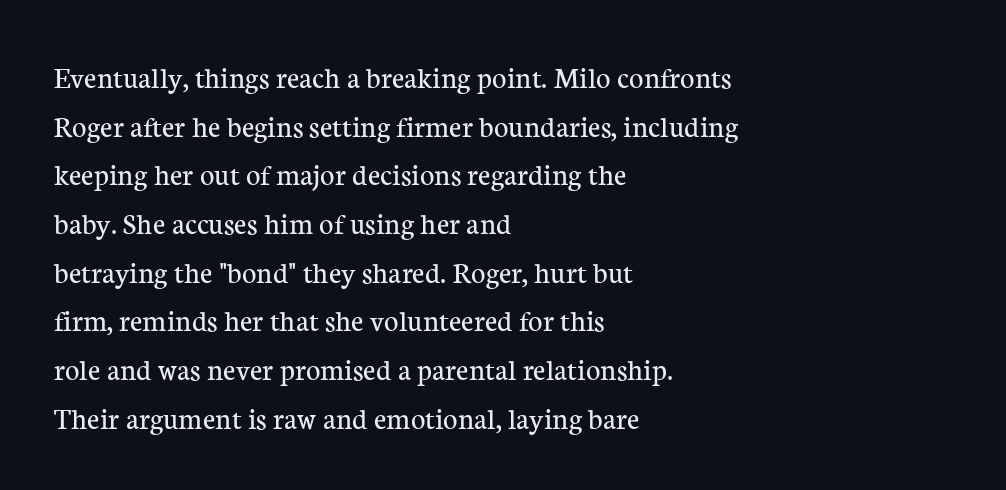
{"serif": "yes", "italic": "no", "bold": "no", "weight": "regular", "width": "normal", "stroke_contrast": "low", "x_height": "medium", "monospaced": "no", "underline": "no", "align": "left", "line_spacing": "normal", "line_spacing_ratio": 1.57, "letter_spacing": "normal", "letter_spacing_em": 0.0, "glyph_px": 31}
